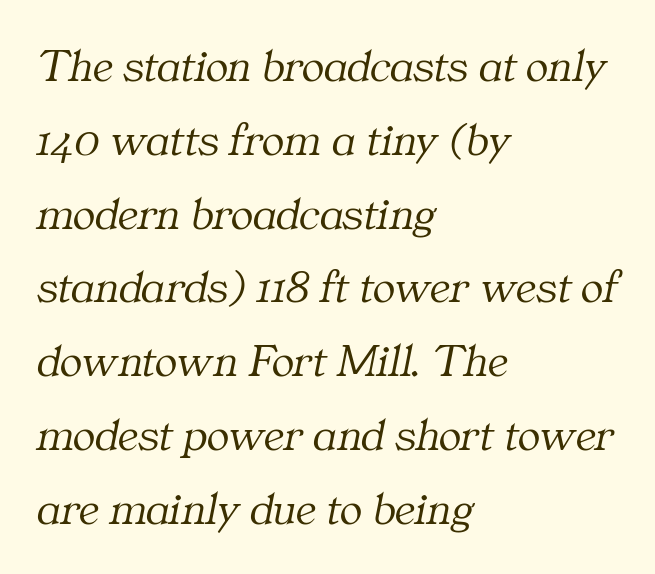
Q: Is the text bold? A: No.
Q: Is the text italic (slanted)? A: Yes, it leans right by about 11 degrees.
Q: Is the typeface a serif or a sans-serif typeface? A: Serif.
Q: Is the text underlined? A: No.
Q: How is the paragraph aligned? A: Left-aligned.
Q: Is the spacing between letters normal or unusually wide? A: Normal.
Q: Is the spacing between lines tight, normal or loose? A: Normal.
Q: Width (condensed, normal, or wide)? A: Normal.
Q: Stroke contrast? A: Medium.
Q: x-height? A: Medium.
Q: Monospaced? A: No.
